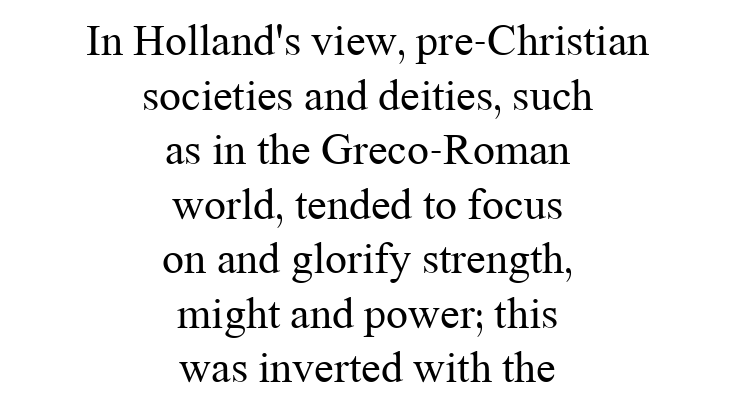
The image shows 44 px regular-weight serif type, upright; set centered, line spacing 1.24x, normal letter spacing, not underlined; medium stroke contrast and a medium x-height.
